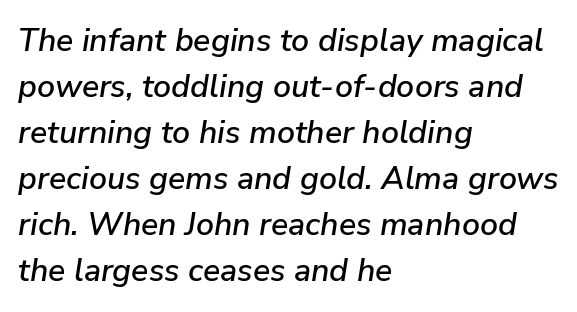
{"italic": "yes", "lean": "right", "slant_degrees": 9, "width": "normal", "stroke_contrast": "low", "x_height": "medium", "monospaced": "no", "underline": "no", "align": "left", "line_spacing": "normal", "line_spacing_ratio": 1.44, "letter_spacing": "normal", "letter_spacing_em": 0.0, "glyph_px": 32}
